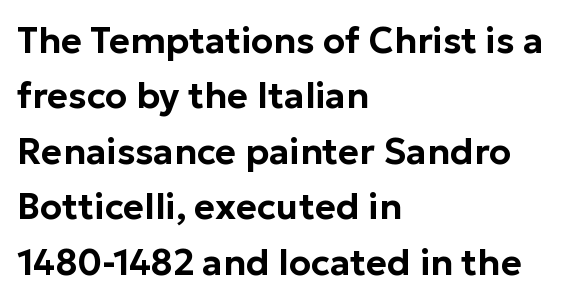
Q: Is the text italic (slanted)? A: No, it is upright.
Q: Is the typeface a serif or a sans-serif typeface? A: Sans-serif.
Q: Is the text underlined? A: No.
Q: How is the paragraph aligned? A: Left-aligned.
Q: Is the spacing between letters normal or unusually wide? A: Normal.
Q: Is the spacing between lines tight, normal or loose? A: Normal.
Q: Width (condensed, normal, or wide)? A: Normal.
Q: Stroke contrast? A: Low.
Q: x-height? A: Medium.
Q: Monospaced? A: No.
